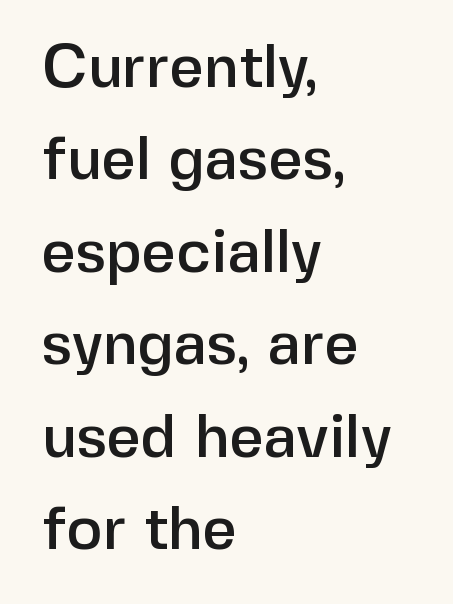
The image shows 60 px sans-serif type, upright; set left-aligned, normal line spacing (1.54x), normal letter spacing, not underlined; low stroke contrast and a medium x-height.
